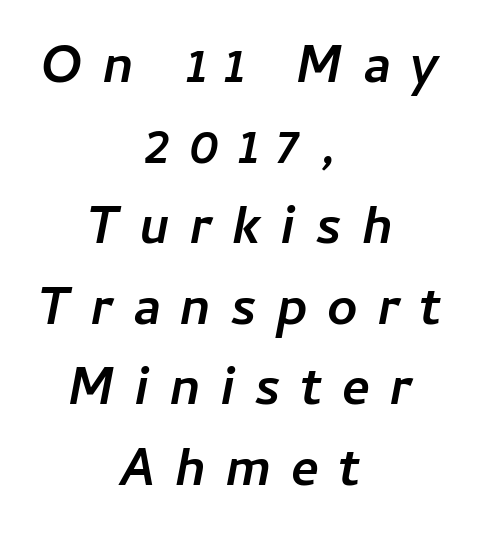
The image shows 53 px semibold type, italic (leaning right); set centered, normal line spacing (1.52x), unusually wide letter spacing (+0.36 em), not underlined; low stroke contrast and a medium x-height.
